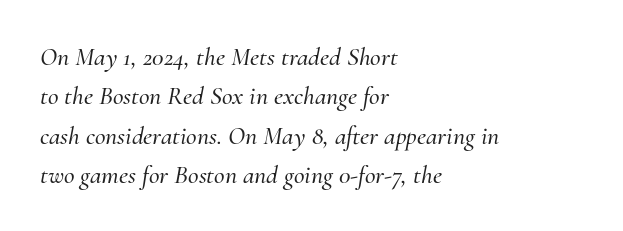
{"italic": "yes", "lean": "right", "slant_degrees": 10, "underline": "no", "align": "left", "line_spacing": "normal", "line_spacing_ratio": 1.51, "letter_spacing": "normal", "letter_spacing_em": 0.0, "glyph_px": 26}
